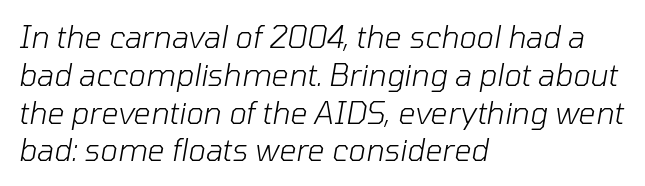
The image shows 30 px light type, italic (leaning right); set left-aligned, normal line spacing (1.26x), normal letter spacing, not underlined; low stroke contrast and a medium x-height.
